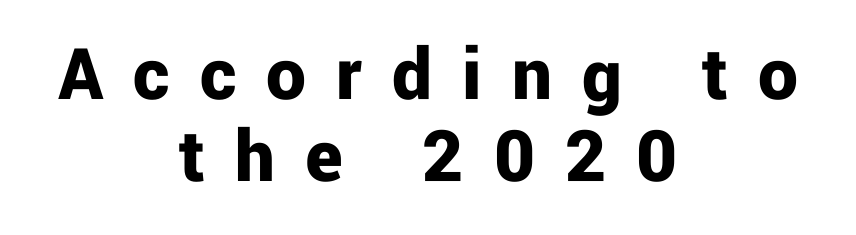
Examine the stroke ends and you'll find no serifs. The space beneath each line is pristine and unruled. Leading: reduced. Letter spacing: wide. These lines are rendered in a variable-pitch font.
